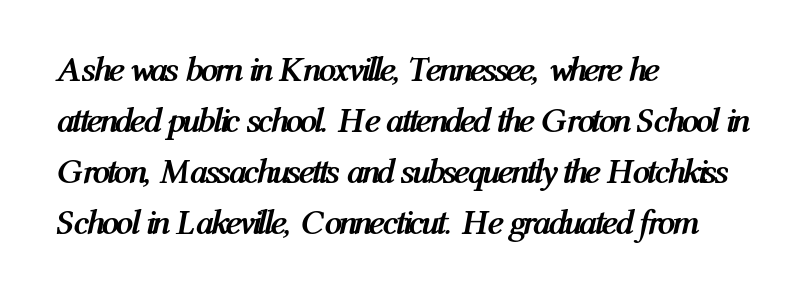
The image shows 35 px semibold, condensed type, italic (leaning right); set left-aligned, normal line spacing (1.46x), normal letter spacing, not underlined; medium stroke contrast and a medium x-height.
